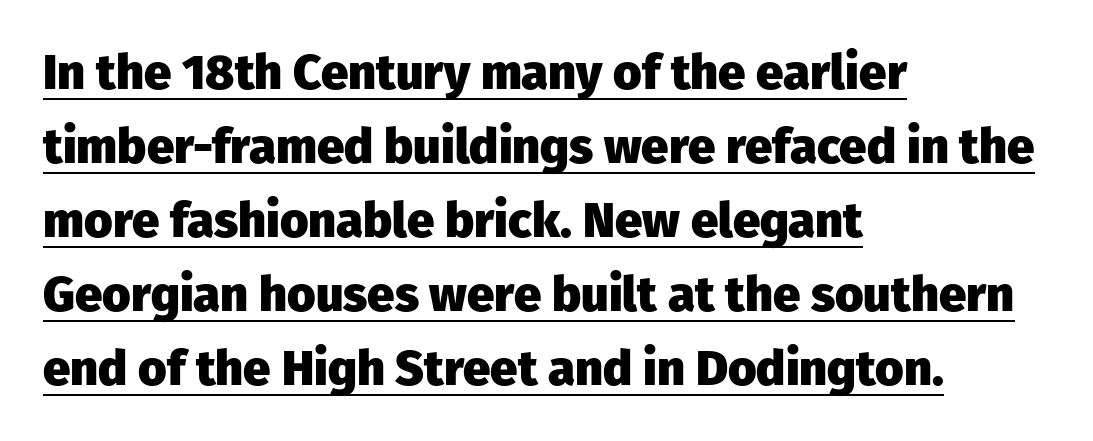
{"serif": "no", "italic": "no", "bold": "yes", "weight": "heavy", "width": "normal", "stroke_contrast": "low", "x_height": "medium", "monospaced": "no", "underline": "yes", "align": "left", "line_spacing": "normal", "line_spacing_ratio": 1.51, "letter_spacing": "normal", "letter_spacing_em": 0.0, "glyph_px": 49}
